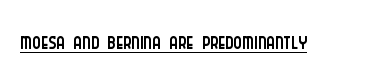
The image shows 32 px light, condensed sans-serif type, upright; set normal letter spacing, underlined; low stroke contrast and a large x-height.
